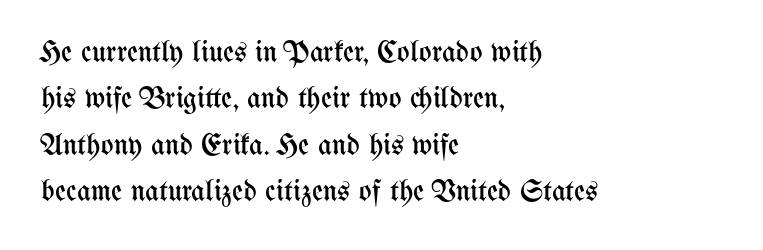
On a weight scale, this lands at 450 or below. Underlining? Definitely not there. Does the lettering tilt? It doesn't — this is upright. Inter-character spacing is left at the font's built-in metrics.
